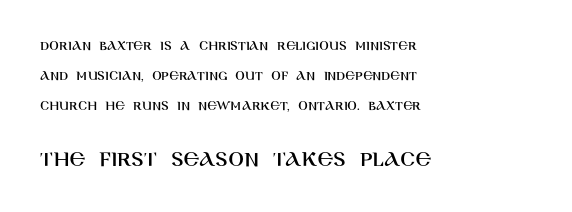
{"italic": "no", "underline": "no", "align": "left", "line_spacing": "loose", "line_spacing_ratio": 2.16, "letter_spacing": "normal", "letter_spacing_em": 0.0, "larger_block": "second", "size_ratio": 1.64, "glyph_px": 23}
